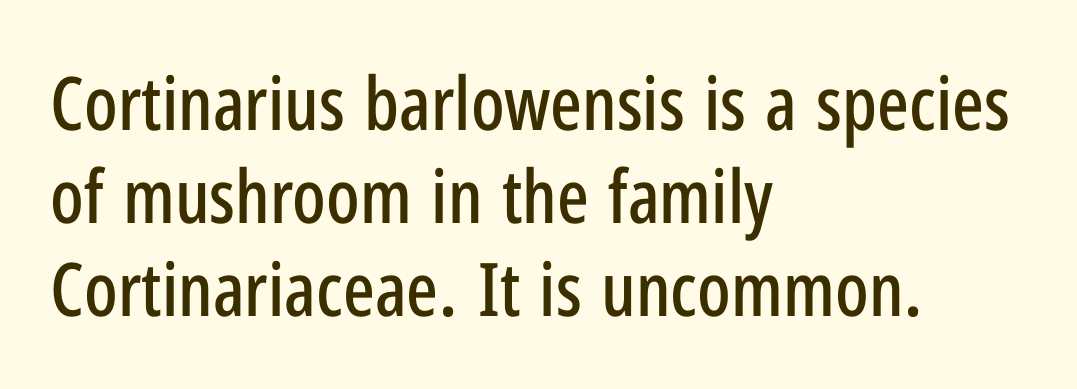
The typography opts for an upright posture over an oblique one. Each word holds together tightly as a unit, with standard inter-letter gaps. Looks like regular typesetting: each glyph gets only the width it needs. Bare-footed words on every line.
